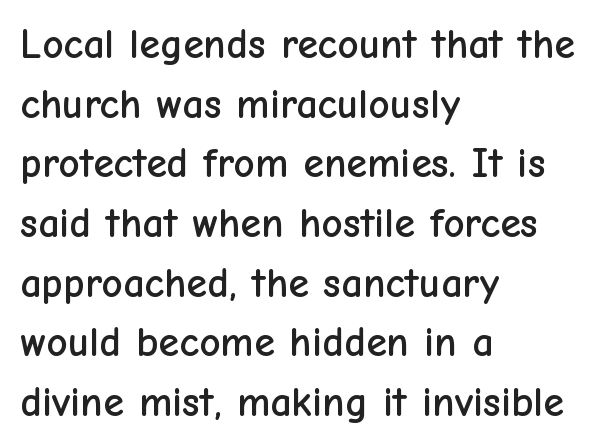
Q: Is the text italic (slanted)? A: No, it is upright.
Q: Is the typeface a serif or a sans-serif typeface? A: Sans-serif.
Q: Is the text underlined? A: No.
Q: How is the paragraph aligned? A: Left-aligned.
Q: Is the spacing between letters normal or unusually wide? A: Normal.
Q: Is the spacing between lines tight, normal or loose? A: Normal.
Q: Width (condensed, normal, or wide)? A: Normal.
Q: Stroke contrast? A: Low.
Q: x-height? A: Medium.
Q: Monospaced? A: No.
